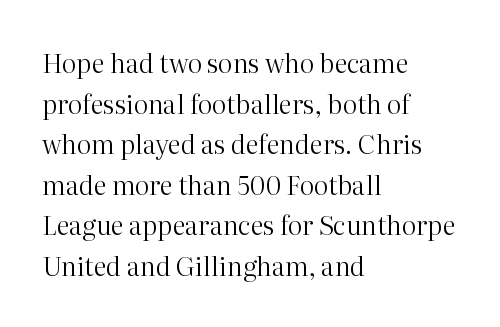
{"italic": "no", "bold": "no", "underline": "no", "align": "left", "line_spacing": "normal", "line_spacing_ratio": 1.56, "letter_spacing": "normal", "letter_spacing_em": 0.0, "glyph_px": 26}
